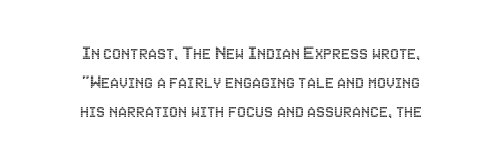
{"italic": "no", "underline": "no", "align": "center", "line_spacing": "normal", "line_spacing_ratio": 1.46, "letter_spacing": "normal", "letter_spacing_em": 0.0, "glyph_px": 20}
